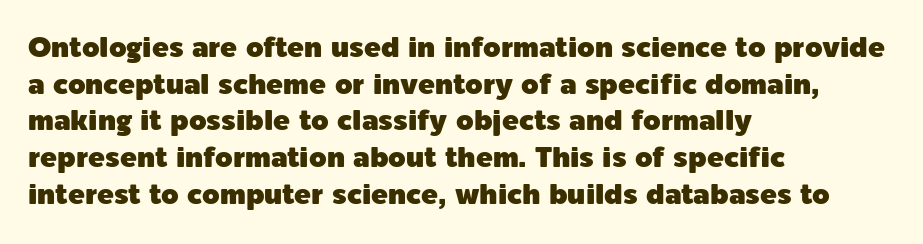
The image shows 28 px sans-serif type, upright; set left-aligned, normal line spacing (1.31x), normal letter spacing, not underlined; a medium x-height.
